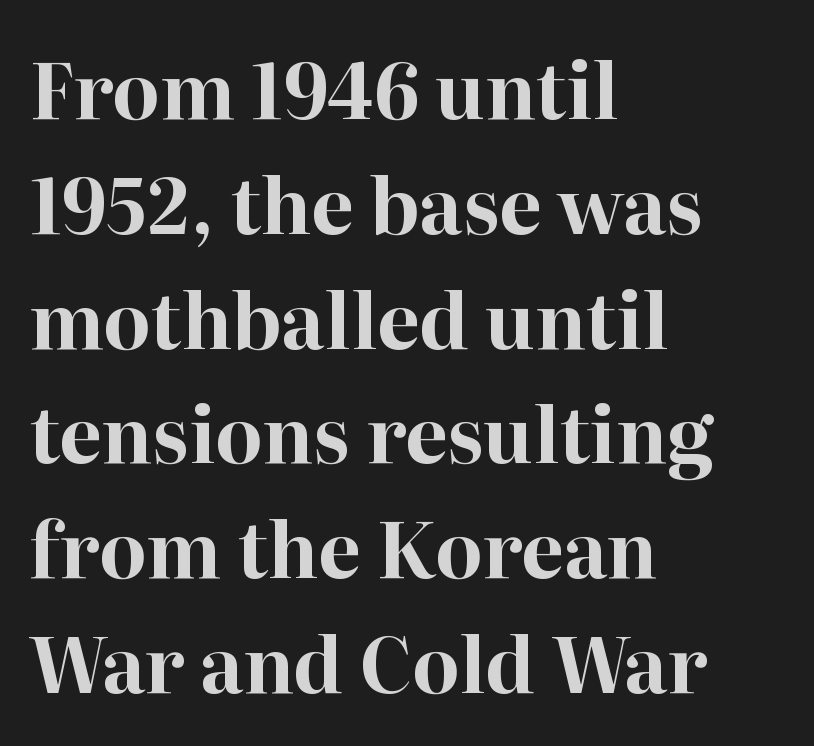
{"serif": "yes", "italic": "no", "bold": "yes", "weight": "bold", "width": "normal", "stroke_contrast": "high", "x_height": "medium", "monospaced": "no", "underline": "no", "align": "left", "line_spacing": "normal", "line_spacing_ratio": 1.51, "letter_spacing": "normal", "letter_spacing_em": 0.0, "glyph_px": 76}
